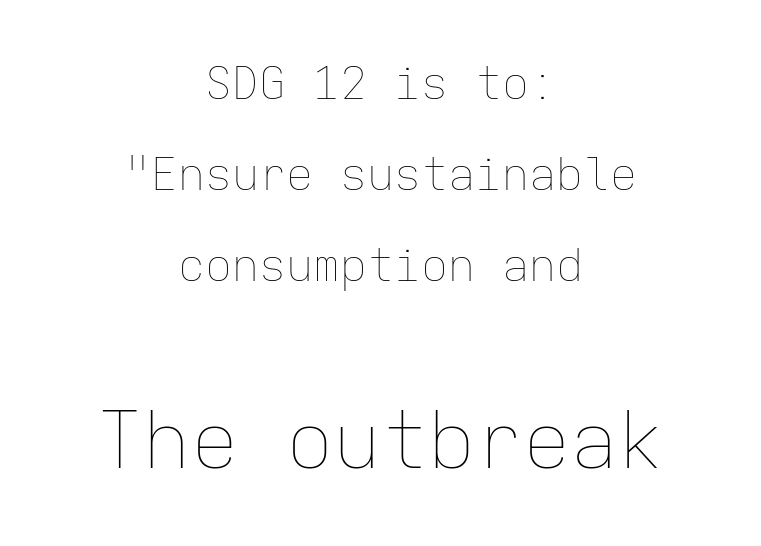
The image shows 79 px thin type, upright, monospaced; set centered, loose line spacing (2.02x), normal letter spacing, not underlined; the second (bottom) block is 1.76x larger; low stroke contrast and a medium x-height.
